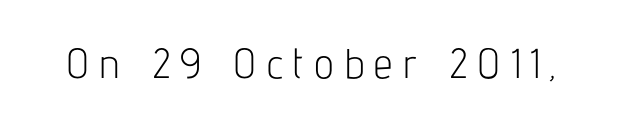
Italic: no, the glyphs are upright roman. The rendering uses natural spacing where letterforms have individual widths. Words float on clear page, feet unadorned. What kind of face is this? One without serifs — a sans. The characters are drawn with everyday or finer stroke widths.
